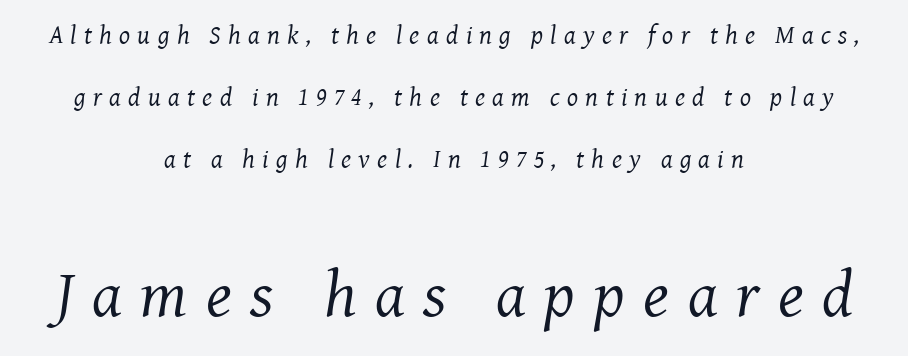
The image shows 66 px regular-weight serif type, italic (leaning right); set centered, loose line spacing (2.38x), unusually wide letter spacing (+0.28 em), not underlined; the second (bottom) block is 2.54x larger; medium stroke contrast and a medium x-height.
